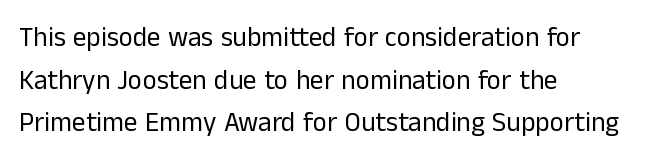
Q: Is the text bold? A: No.
Q: Is the text italic (slanted)? A: No, it is upright.
Q: Is the text underlined? A: No.
Q: How is the paragraph aligned? A: Left-aligned.
Q: Is the spacing between letters normal or unusually wide? A: Normal.
Q: Is the spacing between lines tight, normal or loose? A: Normal.
